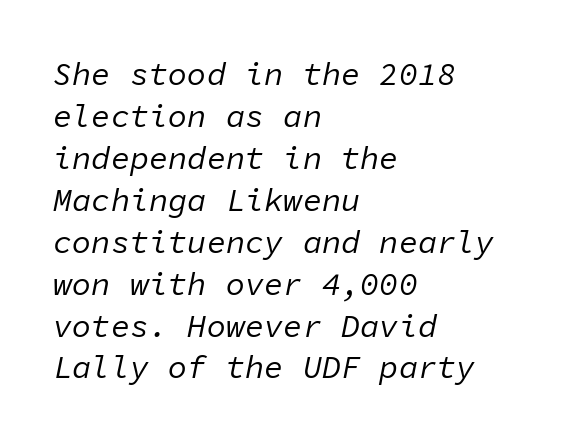
The image shows 32 px regular-weight type, italic (leaning right), monospaced; set left-aligned, normal line spacing (1.31x), normal letter spacing, not underlined; low stroke contrast and a medium x-height.
